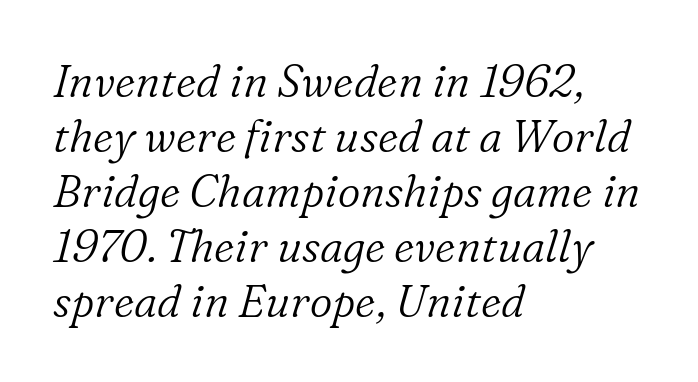
{"serif": "yes", "italic": "yes", "lean": "right", "slant_degrees": 16, "bold": "no", "weight": "light", "width": "normal", "stroke_contrast": "low", "x_height": "medium", "monospaced": "no", "underline": "no", "align": "left", "line_spacing": "normal", "line_spacing_ratio": 1.25, "letter_spacing": "normal", "letter_spacing_em": 0.0, "glyph_px": 44}
